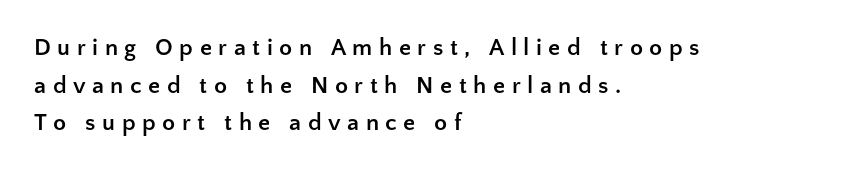
Q: Is the text bold? A: Yes.
Q: Is the text italic (slanted)? A: No, it is upright.
Q: Is the text underlined? A: No.
Q: How is the paragraph aligned? A: Left-aligned.
Q: Is the spacing between letters normal or unusually wide? A: Unusually wide.
Q: Is the spacing between lines tight, normal or loose? A: Normal.
